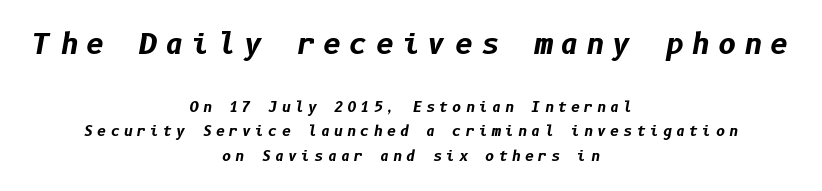
Q: Is the text bold? A: Yes.
Q: Is the text italic (slanted)? A: Yes, it leans right by about 10 degrees.
Q: Is the text underlined? A: No.
Q: How is the paragraph aligned? A: Centered.
Q: Is the spacing between letters normal or unusually wide? A: Unusually wide.
Q: Which block of text is set in a larger size, the first (top) or the second (bottom)? A: The first (top) one.
Q: Width (condensed, normal, or wide)? A: Normal.
Q: Stroke contrast? A: Low.
Q: x-height? A: Medium.
